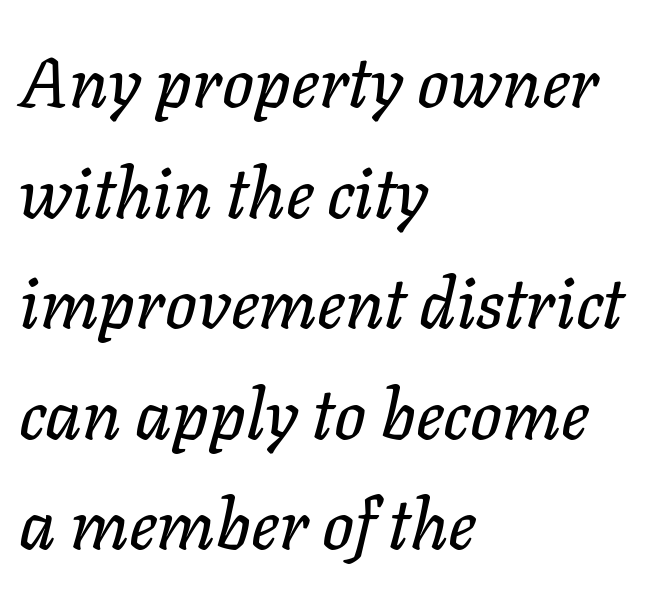
{"italic": "yes", "lean": "right", "slant_degrees": 11, "width": "normal", "stroke_contrast": "low", "x_height": "medium", "monospaced": "no", "underline": "no", "align": "left", "line_spacing": "normal", "line_spacing_ratio": 1.58, "letter_spacing": "normal", "letter_spacing_em": 0.0, "glyph_px": 70}
